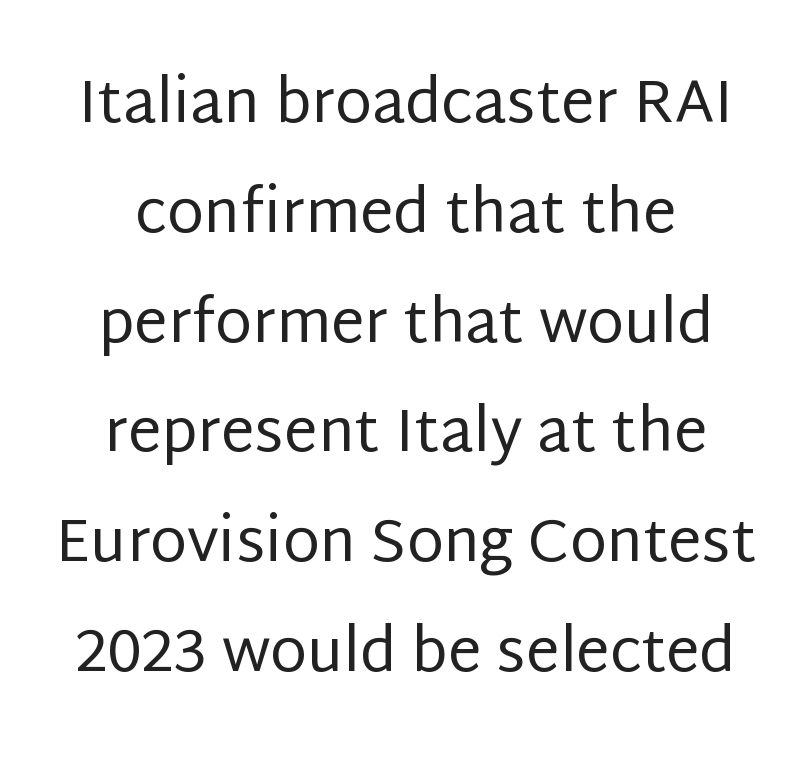
Q: Is the text bold? A: No.
Q: Is the text italic (slanted)? A: No, it is upright.
Q: Is the typeface a serif or a sans-serif typeface? A: Sans-serif.
Q: Is the text underlined? A: No.
Q: Is the spacing between letters normal or unusually wide? A: Normal.
Q: Width (condensed, normal, or wide)? A: Normal.
Q: Stroke contrast? A: Low.
Q: x-height? A: Large.
Q: Monospaced? A: No.
